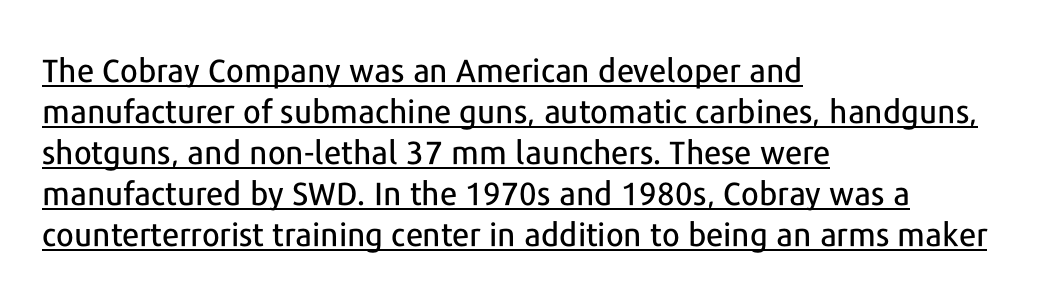
Q: Is the text italic (slanted)? A: No, it is upright.
Q: Is the typeface a serif or a sans-serif typeface? A: Sans-serif.
Q: Is the text underlined? A: Yes.
Q: How is the paragraph aligned? A: Left-aligned.
Q: Is the spacing between letters normal or unusually wide? A: Normal.
Q: Is the spacing between lines tight, normal or loose? A: Normal.
Q: Width (condensed, normal, or wide)? A: Normal.
Q: Stroke contrast? A: Low.
Q: x-height? A: Medium.
Q: Monospaced? A: No.
